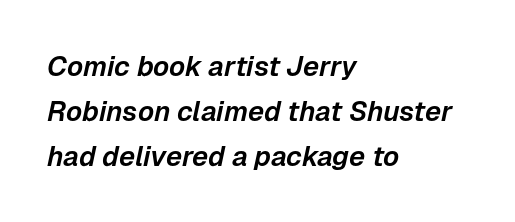
The image shows 28 px text type, italic (leaning right); set left-aligned, normal line spacing (1.6x), normal letter spacing, not underlined; low stroke contrast and a medium x-height.
